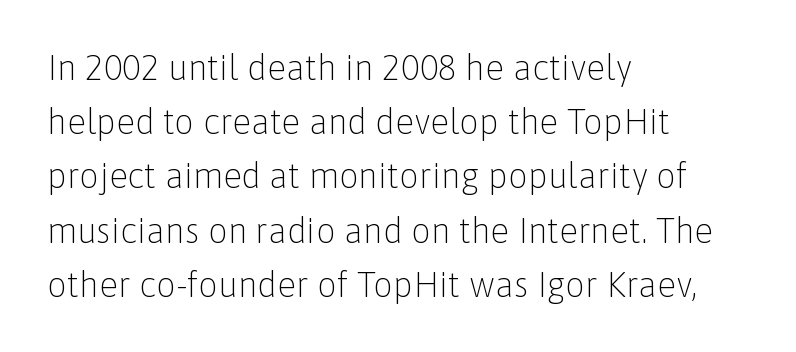
The image shows 35 px light sans-serif type, upright; set left-aligned, normal line spacing (1.55x), normal letter spacing, not underlined; low stroke contrast and a medium x-height.
